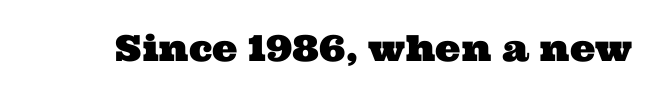
The image shows 36 px wide serif type; set normal letter spacing, not underlined; medium stroke contrast and a medium x-height.
